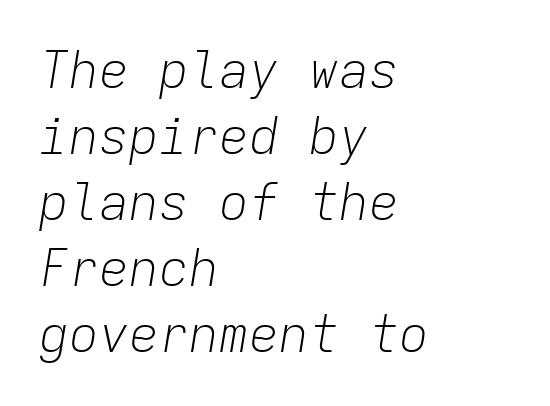
The image shows 50 px light type, italic (leaning right), monospaced; set left-aligned, normal line spacing (1.32x), normal letter spacing, not underlined; low stroke contrast and a medium x-height.
